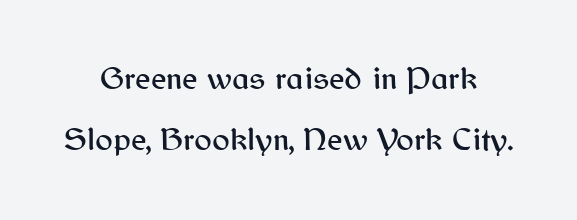
The image shows 33 px sans-serif type, upright; set line spacing 1.85x, normal letter spacing, not underlined; medium stroke contrast and a medium x-height.
